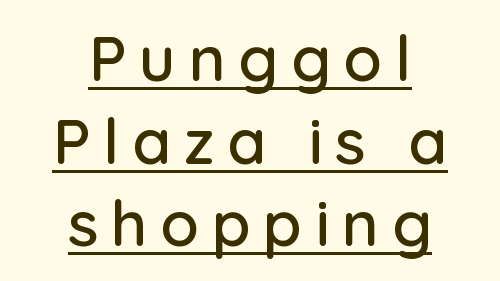
These lines are composed in type without serifs. Do the letters lean? They stand straight. This sample has the flowing, uneven cadence of proportional lettering. Somebody hit Ctrl+U on this one — the words are underlined.
